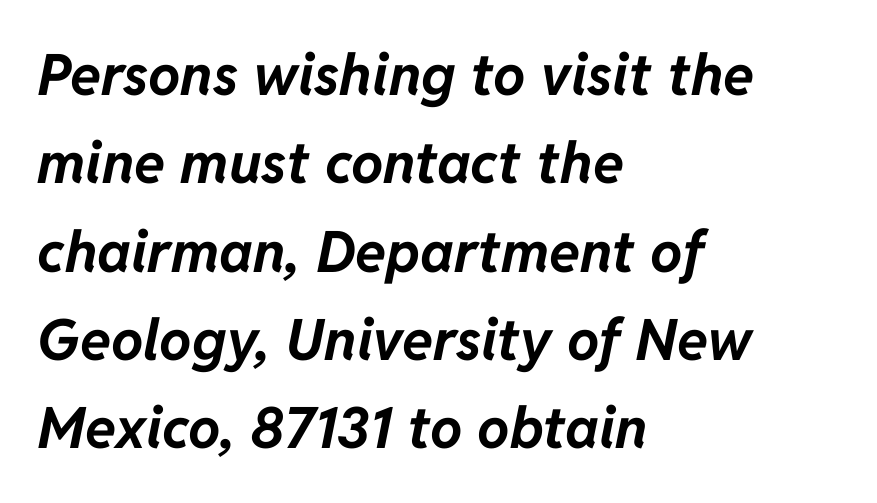
Vertically, the passage feels balanced, rows spaced as you'd expect. The typesetter chose a ragged-right arrangement here. Has an underline been added? It has not. These lines are rendered in a variable-pitch font. This rendering leaves character spacing at its baseline value.
